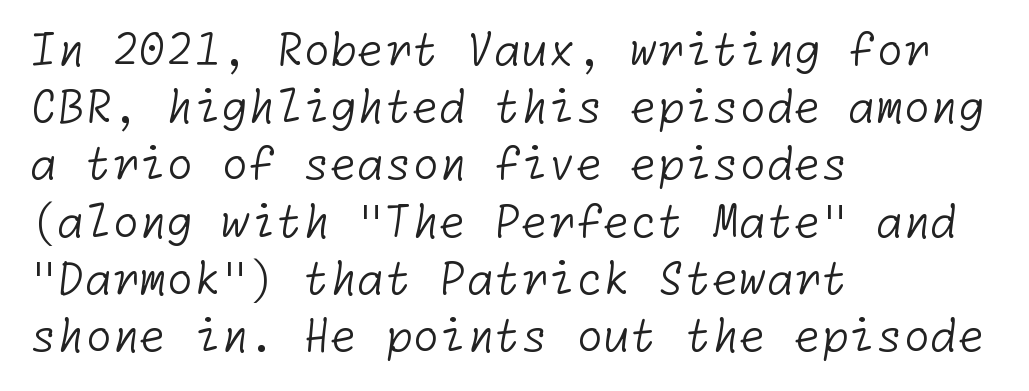
{"serif": "no", "bold": "no", "weight": "light", "width": "normal", "stroke_contrast": "low", "x_height": "medium", "underline": "no", "align": "left", "line_spacing": "normal", "line_spacing_ratio": 1.3, "letter_spacing": "normal", "letter_spacing_em": 0.0, "glyph_px": 44}
